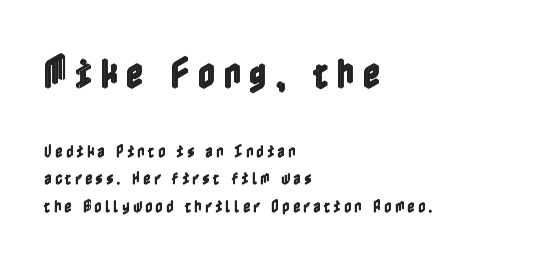
The strip under each line holds only bare page. Bigger letters appear in the top chunk; the bottom chunk is reduced. Reading down the column, the eye jumps a long way to each next line. Loose tracking; the words dissolve into strings of separated letters. The letters stand upright; this is a roman face. The text block is weighted toward the left margin, trailing off unevenly rightward.
